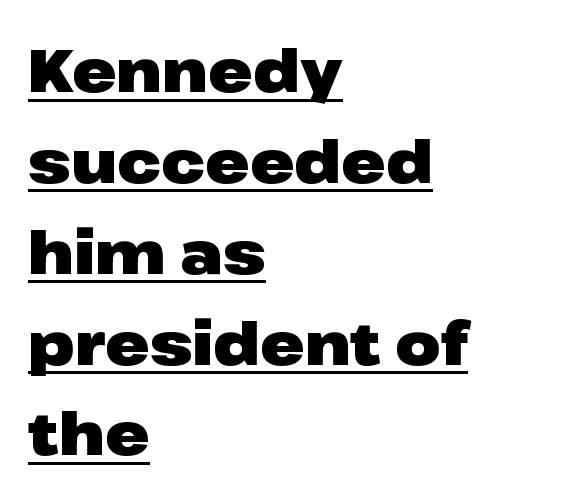
Q: Is the text bold? A: Yes.
Q: Is the text italic (slanted)? A: No, it is upright.
Q: Is the typeface a serif or a sans-serif typeface? A: Sans-serif.
Q: Is the text underlined? A: Yes.
Q: How is the paragraph aligned? A: Left-aligned.
Q: Is the spacing between letters normal or unusually wide? A: Normal.
Q: Is the spacing between lines tight, normal or loose? A: Normal.
Q: Width (condensed, normal, or wide)? A: Wide.
Q: Stroke contrast? A: Low.
Q: x-height? A: Medium.
Q: Monospaced? A: No.
